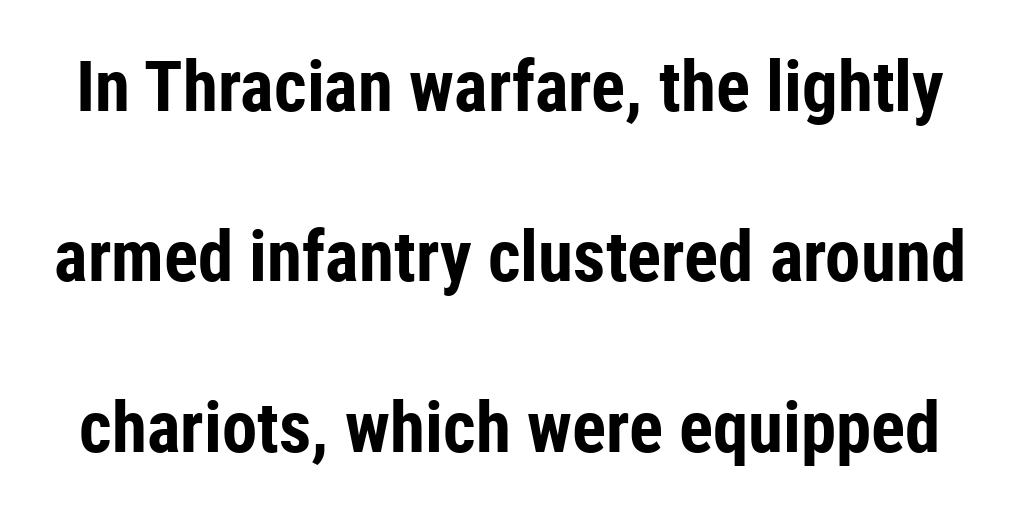
{"serif": "no", "italic": "no", "bold": "yes", "weight": "bold", "width": "condensed", "stroke_contrast": "low", "x_height": "medium", "monospaced": "no", "underline": "no", "line_spacing": "loose", "line_spacing_ratio": 2.4, "letter_spacing": "normal", "letter_spacing_em": 0.0, "glyph_px": 71}
